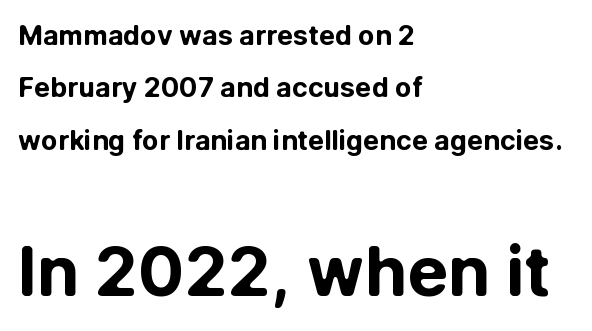
{"serif": "no", "italic": "no", "bold": "yes", "weight": "bold", "width": "normal", "stroke_contrast": "low", "x_height": "medium", "monospaced": "no", "underline": "no", "align": "left", "line_spacing": "loose", "line_spacing_ratio": 1.94, "letter_spacing": "normal", "letter_spacing_em": 0.0, "larger_block": "second", "size_ratio": 2.52, "glyph_px": 68}
